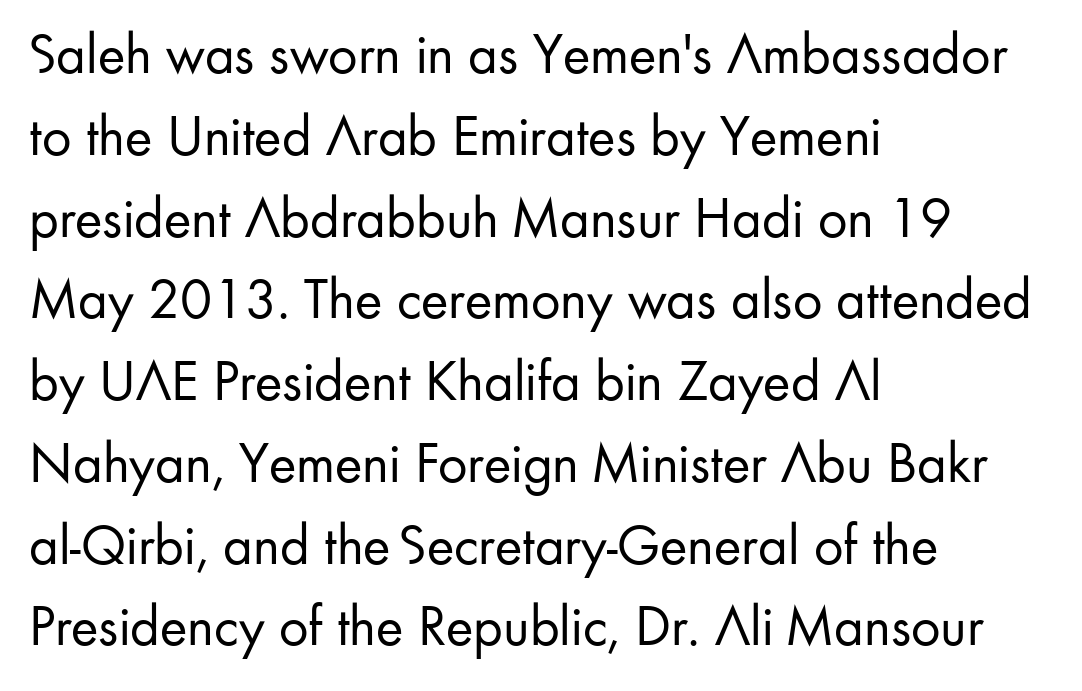
Notice how descenders clear the ascenders below comfortably — that's standard leading. A classic flush-left, rag-right setting is used for this passage. Are there feet on the stems? There aren't — it's a sans. The typography opts for an upright posture over an oblique one. Nobody touched the tracking dial on this one.
